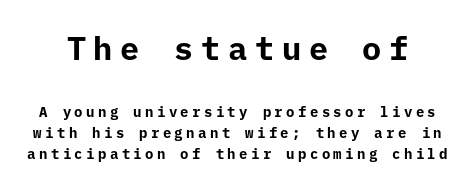
{"serif": "no", "italic": "no", "bold": "yes", "weight": "bold", "width": "normal", "stroke_contrast": "low", "x_height": "medium", "monospaced": "yes", "underline": "no", "line_spacing": "normal", "line_spacing_ratio": 1.53, "letter_spacing": "wide", "letter_spacing_em": 0.24, "larger_block": "first", "size_ratio": 2.29, "glyph_px": 32}
